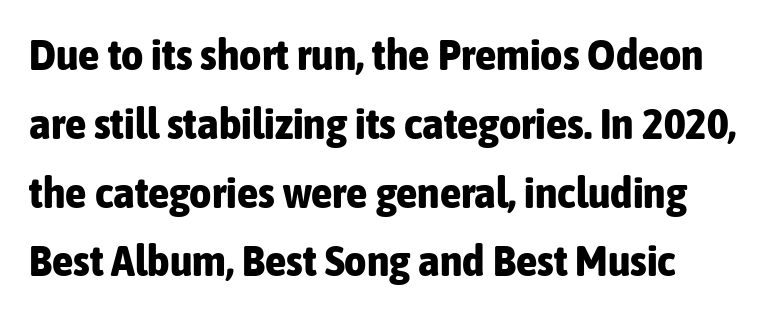
The image shows 43 px bold, condensed sans-serif type, upright; set normal line spacing (1.6x), normal letter spacing, not underlined; low stroke contrast and a medium x-height.
